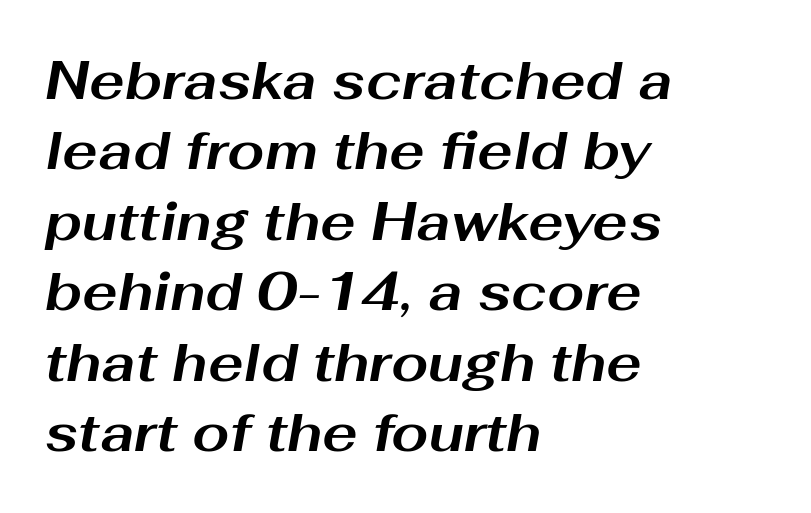
The image shows 53 px bold, wide type, italic (leaning right); set left-aligned, normal line spacing (1.33x), normal letter spacing, not underlined; medium stroke contrast and a medium x-height.
